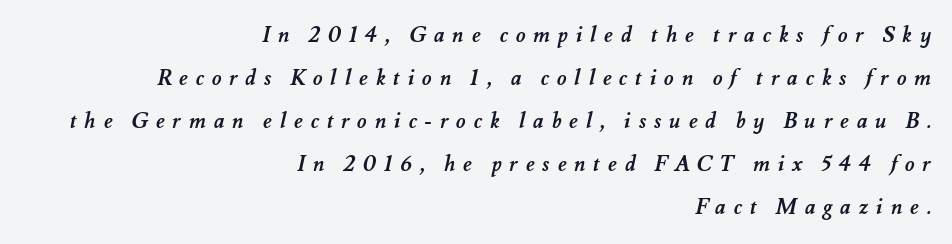
{"bold": "yes", "underline": "no", "align": "right", "line_spacing": "loose", "line_spacing_ratio": 2.05, "letter_spacing": "wide", "letter_spacing_em": 0.37, "glyph_px": 21}
